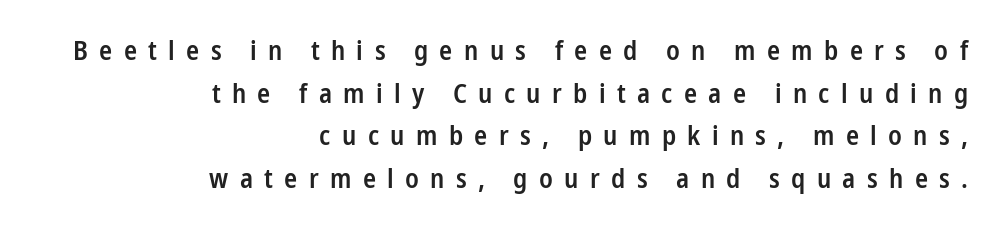
Q: Is the text bold? A: Semi-bold.
Q: Is the text italic (slanted)? A: No, it is upright.
Q: Is the text underlined? A: No.
Q: How is the paragraph aligned? A: Right-aligned.
Q: Is the spacing between letters normal or unusually wide? A: Unusually wide.
Q: Is the spacing between lines tight, normal or loose? A: Normal.
